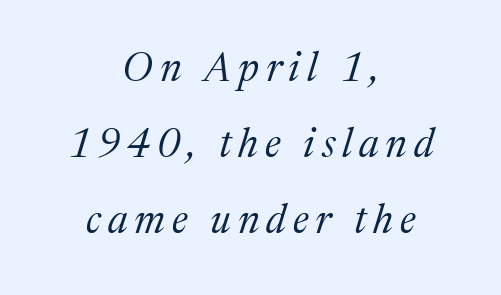
Q: Is the text bold? A: No.
Q: Is the text italic (slanted)? A: Yes, it leans right by about 17 degrees.
Q: Is the typeface a serif or a sans-serif typeface? A: Serif.
Q: Is the text underlined? A: No.
Q: How is the paragraph aligned? A: Centered.
Q: Is the spacing between lines tight, normal or loose? A: Loose.
Q: Width (condensed, normal, or wide)? A: Normal.
Q: Stroke contrast? A: Medium.
Q: x-height? A: Medium.
Q: Monospaced? A: No.
